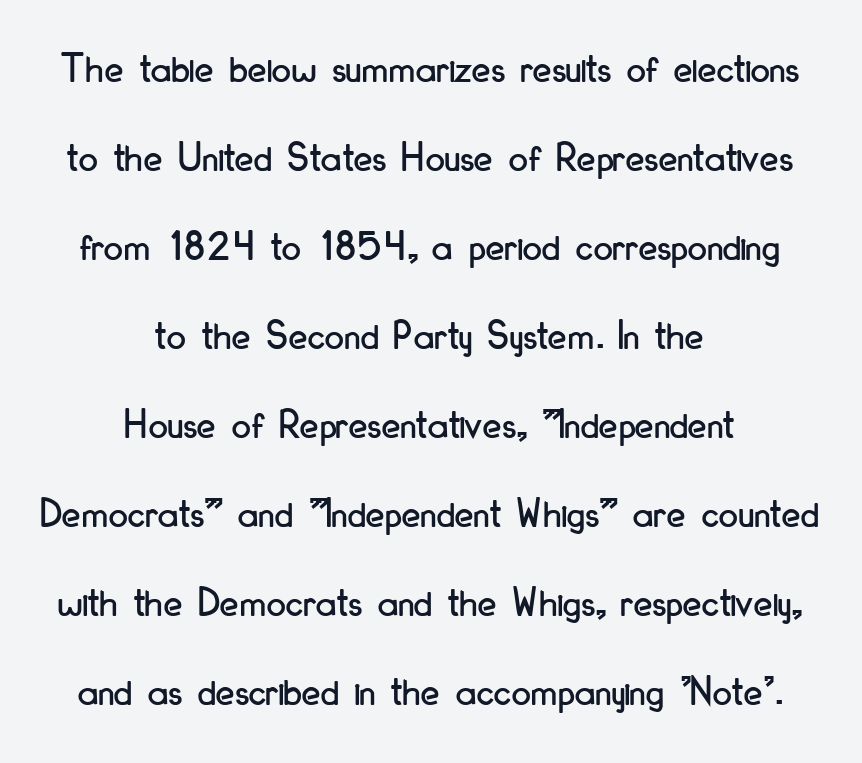
Q: Is the text italic (slanted)? A: No, it is upright.
Q: Is the typeface a serif or a sans-serif typeface? A: Sans-serif.
Q: Is the text underlined? A: No.
Q: How is the paragraph aligned? A: Centered.
Q: Is the spacing between letters normal or unusually wide? A: Normal.
Q: Is the spacing between lines tight, normal or loose? A: Loose.
Q: Width (condensed, normal, or wide)? A: Condensed.
Q: Stroke contrast? A: Low.
Q: x-height? A: Small.
Q: Monospaced? A: No.
